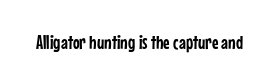
The image shows 20 px text type, upright; set normal letter spacing, not underlined.
